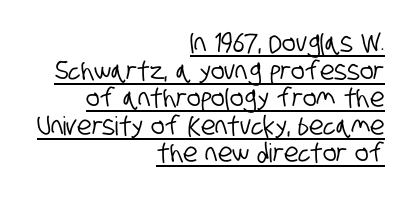
Q: Is the text underlined? A: Yes.
Q: How is the paragraph aligned? A: Right-aligned.
Q: Is the spacing between letters normal or unusually wide? A: Normal.
Q: Is the spacing between lines tight, normal or loose? A: Tight.
